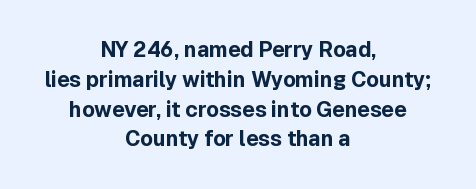
The font's upright variant was chosen for this text. Words appear dense and cohesive because spacing is normal. I'd describe the lettering as bold — thick and assertive. If you measured baseline to baseline, you'd find a middling distance. In CSS terms this would be text-align: center. The specimen omits any rule beneath the text block's lines.
